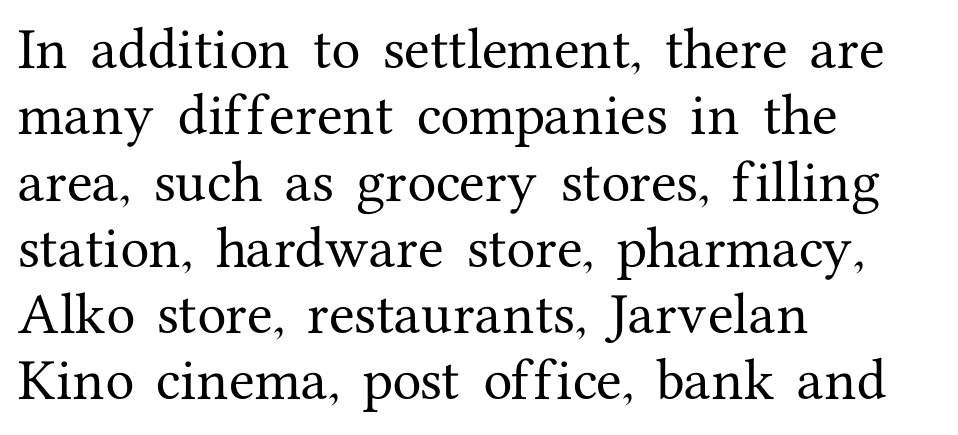
The image shows 47 px serif type, upright; set left-aligned, normal line spacing (1.41x), normal letter spacing, not underlined; medium stroke contrast and a medium x-height.
